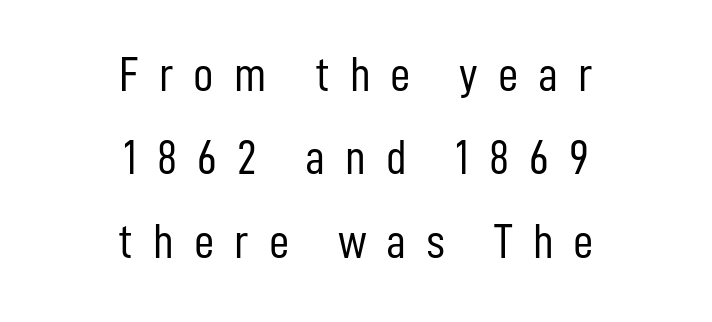
Q: Is the text bold? A: No.
Q: Is the text italic (slanted)? A: No, it is upright.
Q: Is the typeface a serif or a sans-serif typeface? A: Sans-serif.
Q: Is the text underlined? A: No.
Q: How is the paragraph aligned? A: Centered.
Q: Is the spacing between letters normal or unusually wide? A: Unusually wide.
Q: Is the spacing between lines tight, normal or loose? A: Normal.
Q: Width (condensed, normal, or wide)? A: Condensed.
Q: Stroke contrast? A: Low.
Q: x-height? A: Medium.
Q: Monospaced? A: No.
